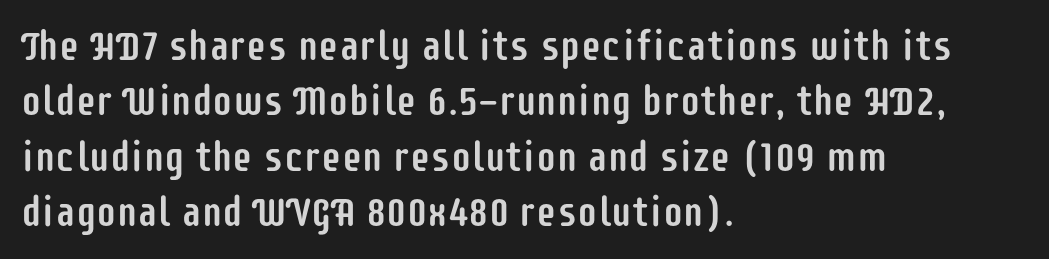
Honestly, there is no underline to notice here at all. Unlike italic type, these characters show no tilt at all. The characters display no serif detailing; their extremities are plain. How would I describe the line gaps? Plain and ordinary. The lines are quadded left. Character widths vary here, with narrow letters taking less room than wide ones.
